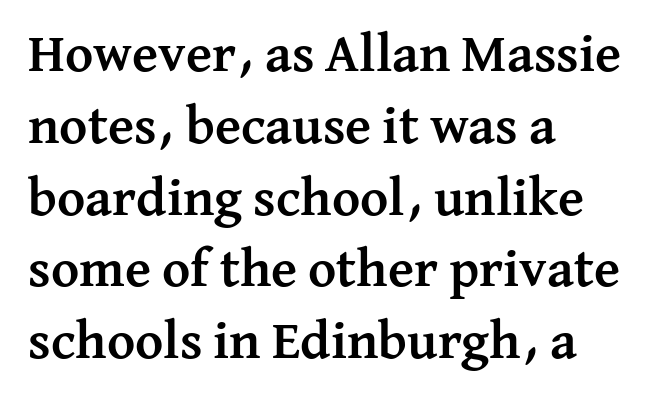
The image shows 54 px semibold serif type, upright; set left-aligned, normal line spacing (1.33x), normal letter spacing, not underlined; medium stroke contrast and a medium x-height.
